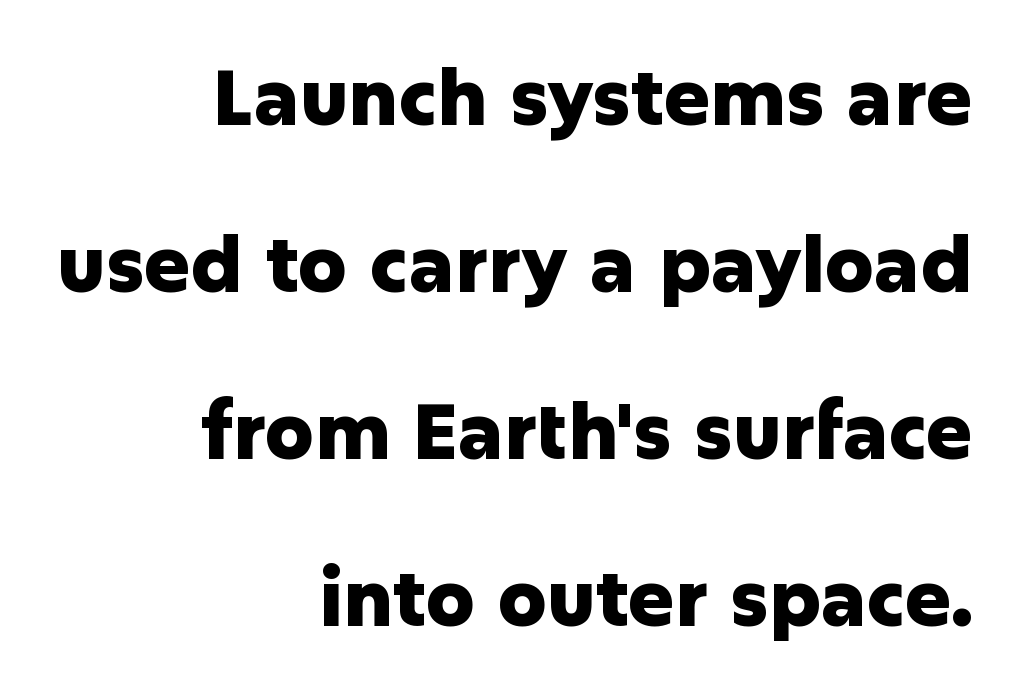
A great deal of white space separates one row of letters from the next. Italic? Not at all — the glyphs are vertical. Inter-character spacing is left at the font's built-in metrics. The letters advance in unequal steps, a hallmark of proportional type. The passage is arranged like a letterhead date or caption credit — flush right. To sum up the face: it is a sans, with no serifs.
